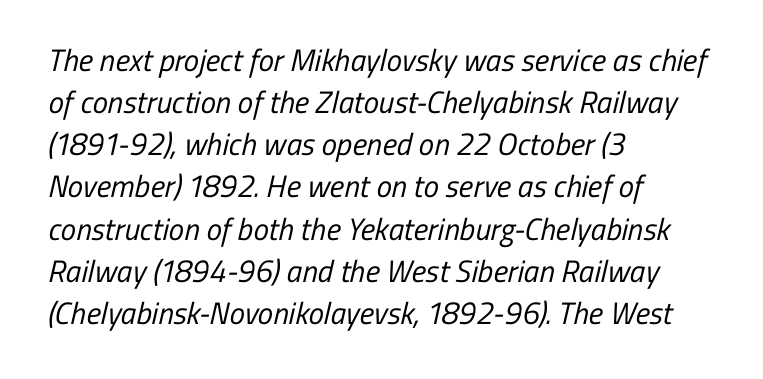
Compared with a typical body face, this is equally light or lighter still. Each letter keeps its own natural width here, so spacing adapts to shape. Examine the stroke ends and you'll find no serifs. What's the leading like? Ordinary, nothing unusual.
